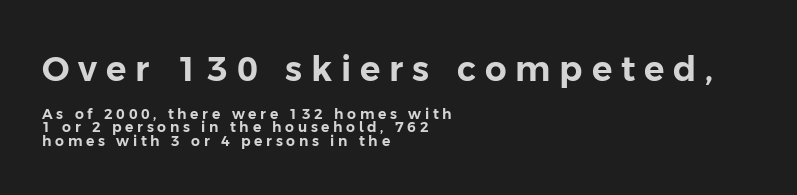
Spacing verdict: proportional, widths tailored to each character. You get the large type first, then a drop to smaller type. Successive baselines arrive quickly, one right under another. This rendering uses left alignment, leaving the right contour irregular.
